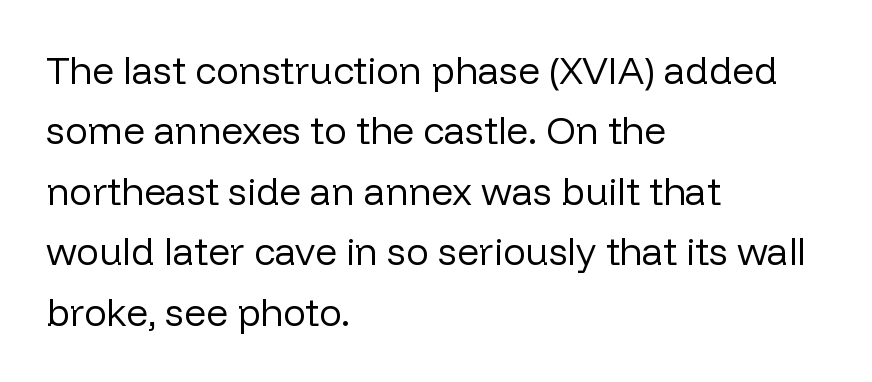
{"serif": "no", "italic": "no", "bold": "no", "weight": "regular", "width": "normal", "stroke_contrast": "low", "x_height": "medium", "monospaced": "no", "underline": "no", "align": "left", "line_spacing": "normal", "line_spacing_ratio": 1.59, "letter_spacing": "normal", "letter_spacing_em": 0.0, "glyph_px": 38}
